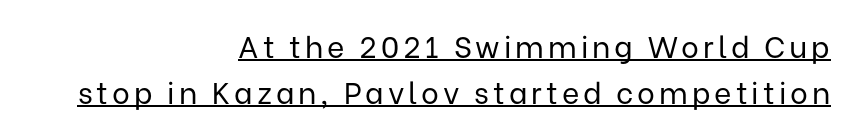
{"serif": "no", "italic": "no", "bold": "no", "weight": "regular", "width": "normal", "stroke_contrast": "low", "x_height": "medium", "monospaced": "no", "underline": "yes", "align": "right", "line_spacing": "normal", "line_spacing_ratio": 1.53, "glyph_px": 30}
